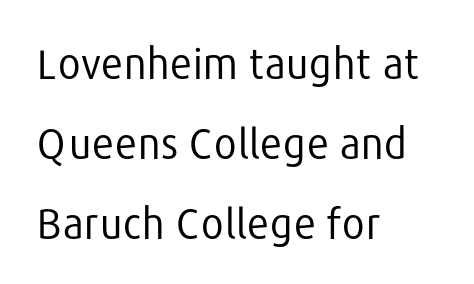
Q: Is the text bold? A: No.
Q: Is the text italic (slanted)? A: No, it is upright.
Q: Is the typeface a serif or a sans-serif typeface? A: Sans-serif.
Q: Is the text underlined? A: No.
Q: How is the paragraph aligned? A: Left-aligned.
Q: Is the spacing between letters normal or unusually wide? A: Normal.
Q: Is the spacing between lines tight, normal or loose? A: Loose.
Q: Width (condensed, normal, or wide)? A: Normal.
Q: Stroke contrast? A: Low.
Q: x-height? A: Medium.
Q: Monospaced? A: No.
